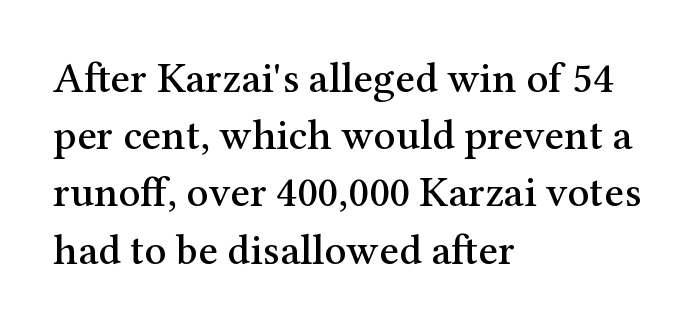
Classification — serif. Line spacing here is normal. Nothing unusual about the tracking: characters are spaced as the font intends. The glyphs are unaccompanied by any horizontal stroke below them.
